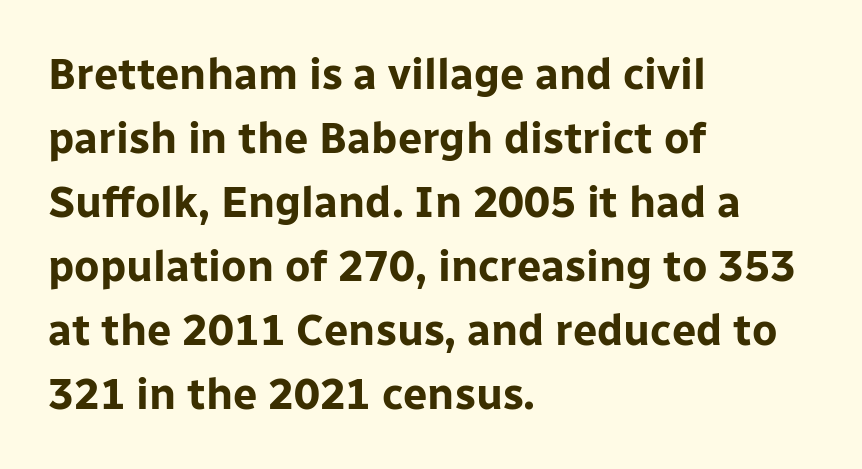
Q: Is the text bold? A: Yes.
Q: Is the text italic (slanted)? A: No, it is upright.
Q: Is the typeface a serif or a sans-serif typeface? A: Sans-serif.
Q: Is the text underlined? A: No.
Q: How is the paragraph aligned? A: Left-aligned.
Q: Is the spacing between letters normal or unusually wide? A: Normal.
Q: Is the spacing between lines tight, normal or loose? A: Normal.
Q: Width (condensed, normal, or wide)? A: Normal.
Q: Stroke contrast? A: Low.
Q: x-height? A: Medium.
Q: Monospaced? A: No.
